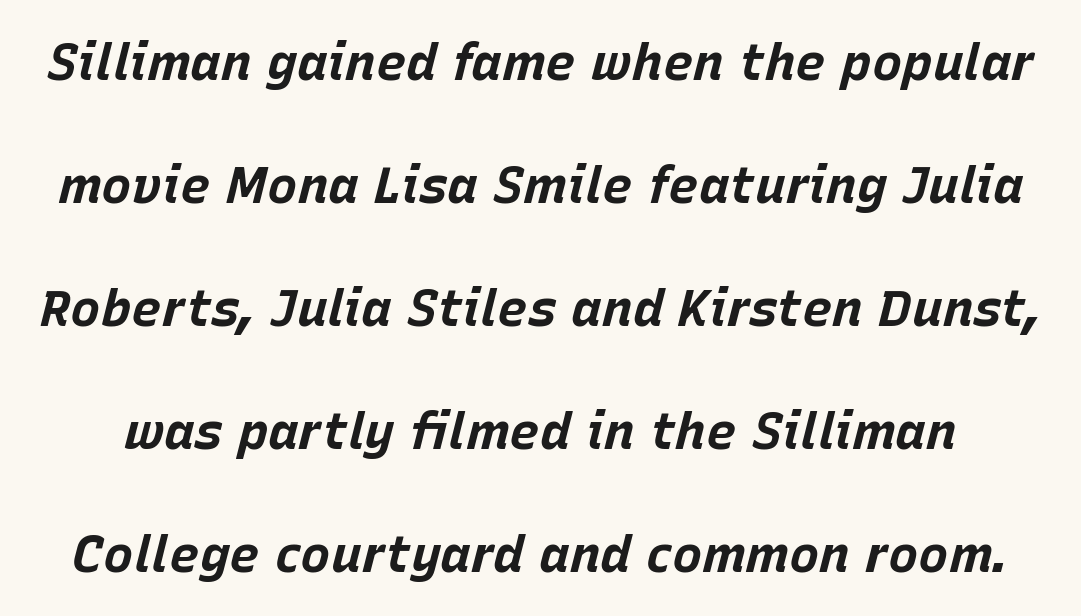
Q: Is the text bold? A: Yes.
Q: Is the text italic (slanted)? A: Yes, it leans right by about 15 degrees.
Q: Is the text underlined? A: No.
Q: Is the spacing between letters normal or unusually wide? A: Normal.
Q: Is the spacing between lines tight, normal or loose? A: Loose.
Q: Width (condensed, normal, or wide)? A: Normal.
Q: Stroke contrast? A: Low.
Q: x-height? A: Large.
Q: Monospaced? A: No.
